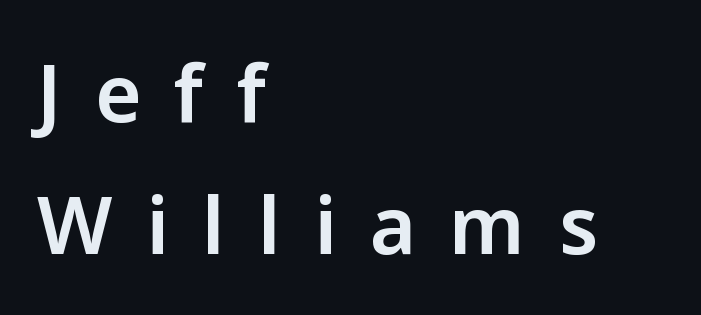
Q: Is the text italic (slanted)? A: No, it is upright.
Q: Is the typeface a serif or a sans-serif typeface? A: Sans-serif.
Q: Is the text underlined? A: No.
Q: How is the paragraph aligned? A: Left-aligned.
Q: Is the spacing between letters normal or unusually wide? A: Unusually wide.
Q: Is the spacing between lines tight, normal or loose? A: Normal.
Q: Width (condensed, normal, or wide)? A: Normal.
Q: Stroke contrast? A: Low.
Q: x-height? A: Medium.
Q: Monospaced? A: No.
